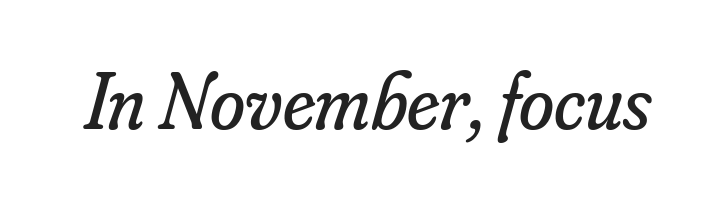
Q: Is the text bold? A: No.
Q: Is the text italic (slanted)? A: Yes, it leans right by about 16 degrees.
Q: Is the typeface a serif or a sans-serif typeface? A: Serif.
Q: Is the text underlined? A: No.
Q: Is the spacing between letters normal or unusually wide? A: Normal.
Q: Width (condensed, normal, or wide)? A: Normal.
Q: Stroke contrast? A: Low.
Q: x-height? A: Small.
Q: Monospaced? A: No.
